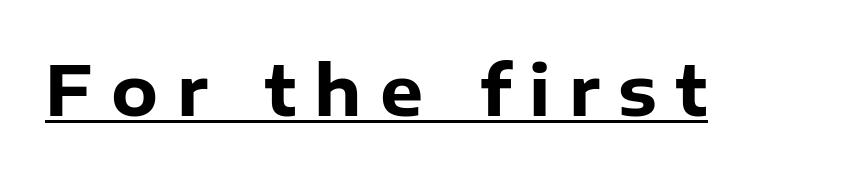
The image shows 68 px heavy sans-serif type, upright; set unusually wide letter spacing (+0.27 em), underlined; low stroke contrast and a medium x-height.
